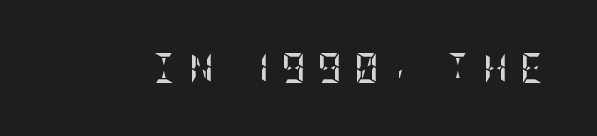
Honestly, the letter spacing is so wide it's the main thing you notice. Plain, unruled lines of type. Caption: bold face, heavy strokes. No italicization has been applied; the sample stays upright.
